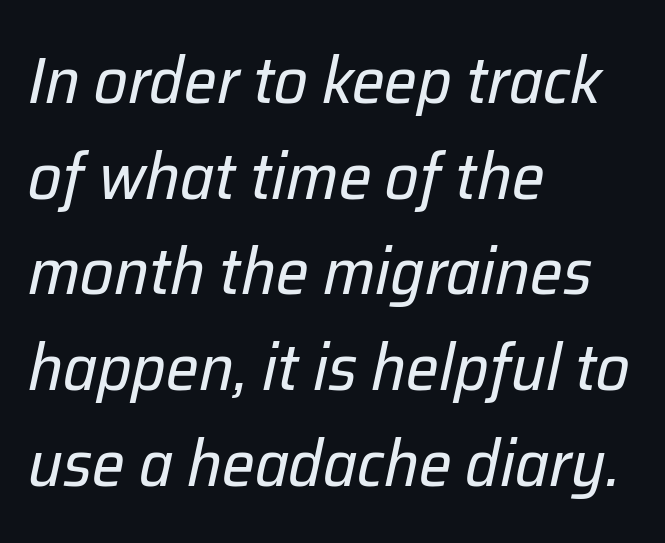
Q: Is the text bold? A: No.
Q: Is the text italic (slanted)? A: Yes, it leans right by about 12 degrees.
Q: Is the text underlined? A: No.
Q: How is the paragraph aligned? A: Left-aligned.
Q: Is the spacing between letters normal or unusually wide? A: Normal.
Q: Is the spacing between lines tight, normal or loose? A: Normal.
Q: Width (condensed, normal, or wide)? A: Normal.
Q: Stroke contrast? A: Low.
Q: x-height? A: Medium.
Q: Monospaced? A: No.
